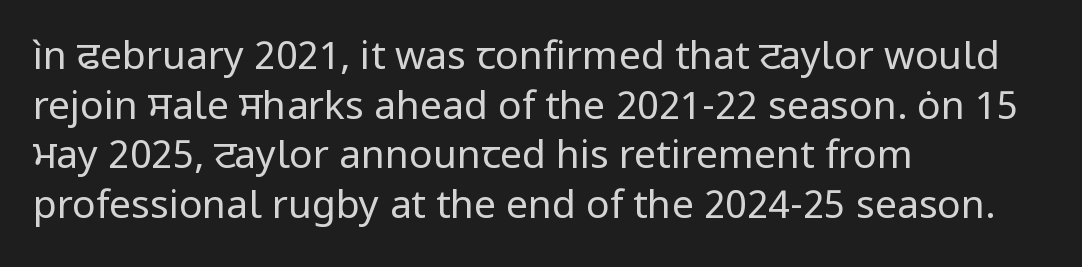
{"serif": "no", "italic": "no", "bold": "no", "weight": "regular", "width": "normal", "stroke_contrast": "low", "x_height": "medium", "monospaced": "no", "underline": "no", "align": "left", "line_spacing": "normal", "line_spacing_ratio": 1.27, "letter_spacing": "normal", "letter_spacing_em": 0.0, "glyph_px": 39}
